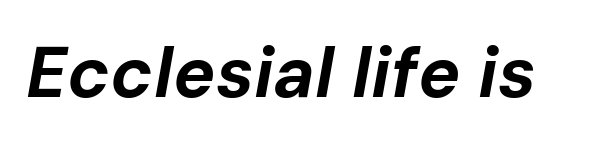
{"italic": "yes", "lean": "right", "slant_degrees": 10, "bold": "yes", "weight": "bold", "width": "normal", "stroke_contrast": "low", "x_height": "medium", "monospaced": "no", "underline": "no", "letter_spacing": "normal", "letter_spacing_em": 0.0, "glyph_px": 71}
